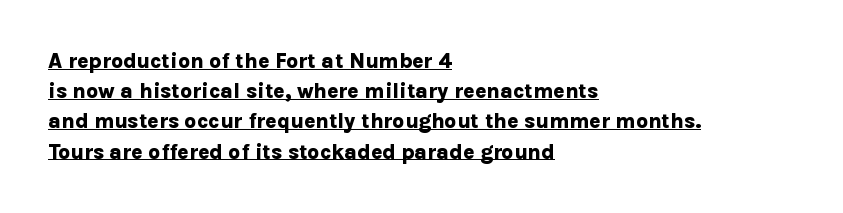
The image shows 21 px bold type, upright; set left-aligned, normal line spacing (1.44x), normal letter spacing, underlined.
